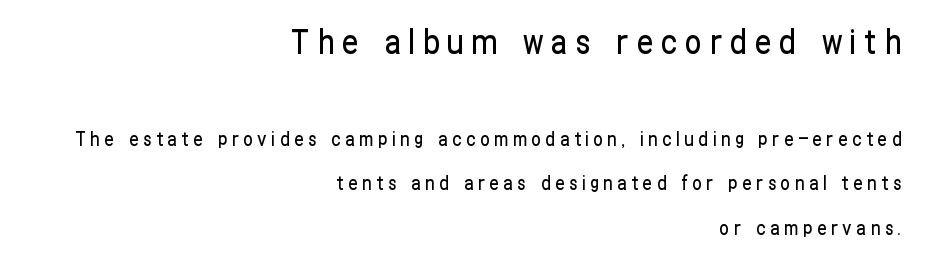
{"serif": "no", "italic": "no", "width": "condensed", "stroke_contrast": "low", "x_height": "medium", "monospaced": "no", "underline": "no", "align": "right", "line_spacing": "loose", "line_spacing_ratio": 2.34, "letter_spacing": "wide", "letter_spacing_em": 0.24, "larger_block": "first", "size_ratio": 1.74, "glyph_px": 33}
